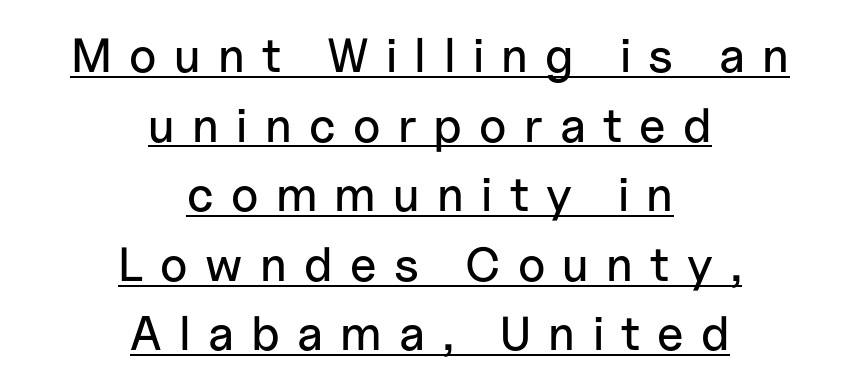
Q: Is the text italic (slanted)? A: No, it is upright.
Q: Is the typeface a serif or a sans-serif typeface? A: Sans-serif.
Q: Is the text underlined? A: Yes.
Q: How is the paragraph aligned? A: Centered.
Q: Is the spacing between letters normal or unusually wide? A: Unusually wide.
Q: Is the spacing between lines tight, normal or loose? A: Normal.
Q: Width (condensed, normal, or wide)? A: Normal.
Q: Stroke contrast? A: Low.
Q: x-height? A: Medium.
Q: Monospaced? A: No.
